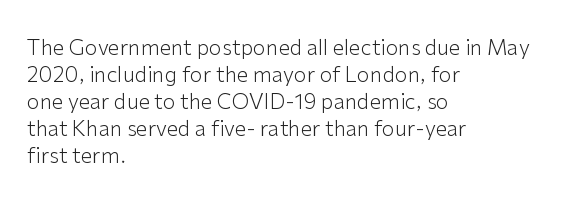
Q: Is the text bold? A: No.
Q: Is the text italic (slanted)? A: No, it is upright.
Q: Is the text underlined? A: No.
Q: How is the paragraph aligned? A: Left-aligned.
Q: Is the spacing between letters normal or unusually wide? A: Normal.
Q: Is the spacing between lines tight, normal or loose? A: Normal.
